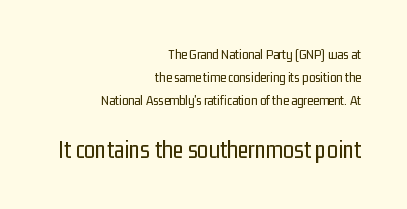
Short and long lines alike share a common ending point at right. The block of text has a typical density, with ordinary space between rows. Glance below the letters and you will spot only blank space. Weight class: somewhere from thin through regular.
